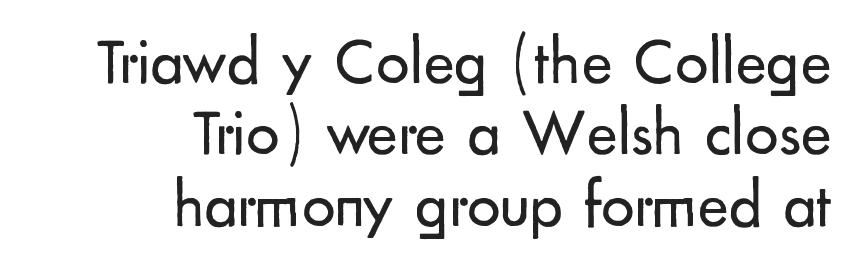
Honestly, the rows look squashed on top of each other. No word sits above an underline. The letters advance in unequal steps, a hallmark of proportional type. Nothing sits at the stroke ends, so this counts as sans-serif. Characters remain perfectly vertical along every line.
